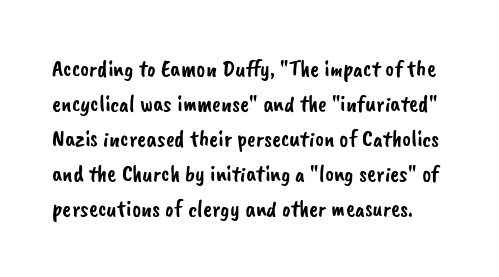
The letters sit at their default tracking, neither squeezed nor spread. The specimen omits any rule beneath the text block's lines. Summary of vertical rhythm: regular, with standard interline spacing.
